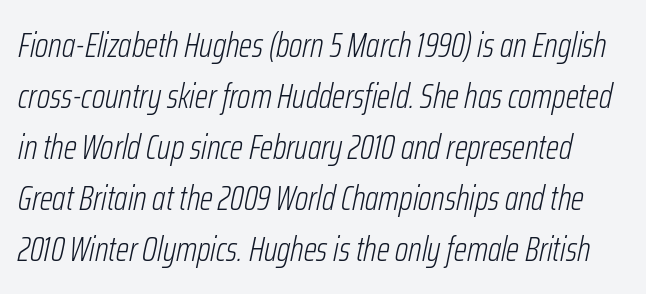
Q: Is the text bold? A: No.
Q: Is the text italic (slanted)? A: Yes, it leans right by about 12 degrees.
Q: Is the text underlined? A: No.
Q: Is the spacing between letters normal or unusually wide? A: Normal.
Q: Is the spacing between lines tight, normal or loose? A: Normal.
Q: Width (condensed, normal, or wide)? A: Condensed.
Q: Stroke contrast? A: Low.
Q: x-height? A: Medium.
Q: Monospaced? A: No.
